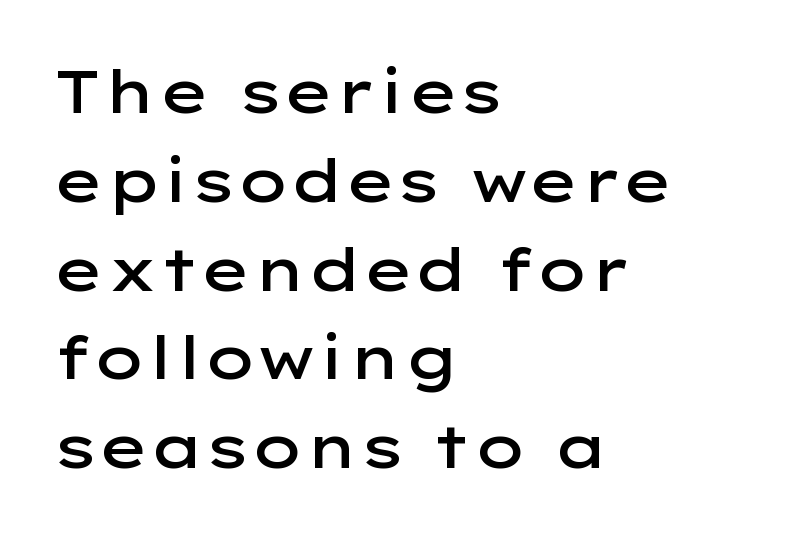
{"serif": "no", "italic": "no", "bold": "semi", "weight": "semibold", "width": "wide", "stroke_contrast": "low", "x_height": "medium", "monospaced": "no", "underline": "no", "align": "left", "line_spacing": "normal", "line_spacing_ratio": 1.48, "letter_spacing": "normal", "letter_spacing_em": 0.0, "glyph_px": 60}
